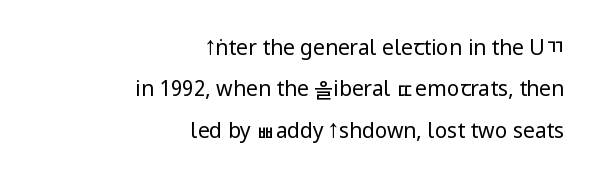
The image shows 21 px text type, upright; set right-aligned, loose line spacing (1.97x), normal letter spacing, not underlined.
